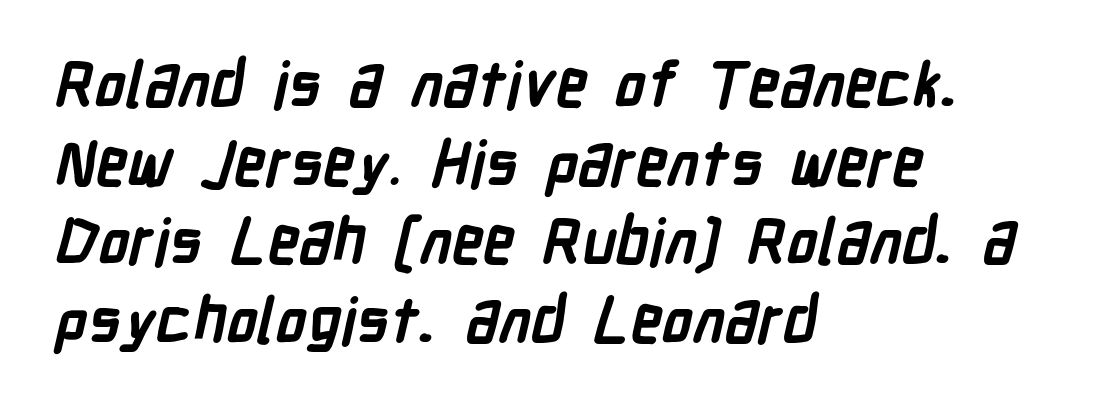
The image shows 63 px semibold, condensed sans-serif type; set left-aligned, normal line spacing (1.25x), normal letter spacing, not underlined; low stroke contrast and a medium x-height.
